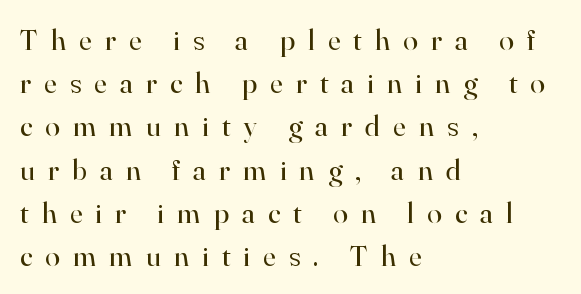
{"serif": "yes", "italic": "no", "bold": "no", "weight": "regular", "width": "normal", "stroke_contrast": "high", "x_height": "small", "monospaced": "no", "underline": "no", "align": "left", "line_spacing": "normal", "line_spacing_ratio": 1.44, "letter_spacing": "wide", "letter_spacing_em": 0.44, "glyph_px": 30}
